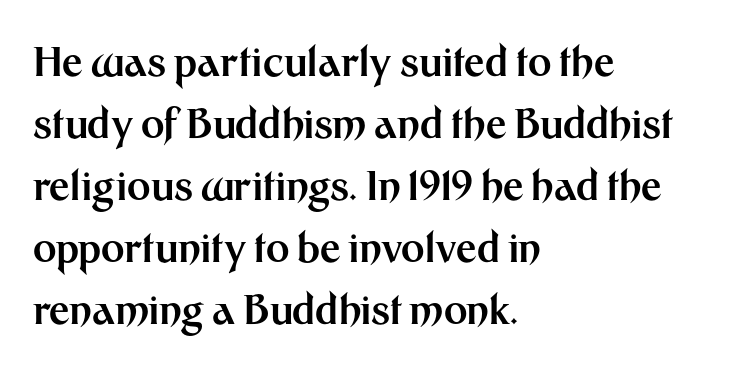
A classic flush-left, rag-right setting is used for this passage. Compared with typical body copy, the letter spacing here is the same. The letters are bold, with thick, heavy strokes. The words here are not underlined.
